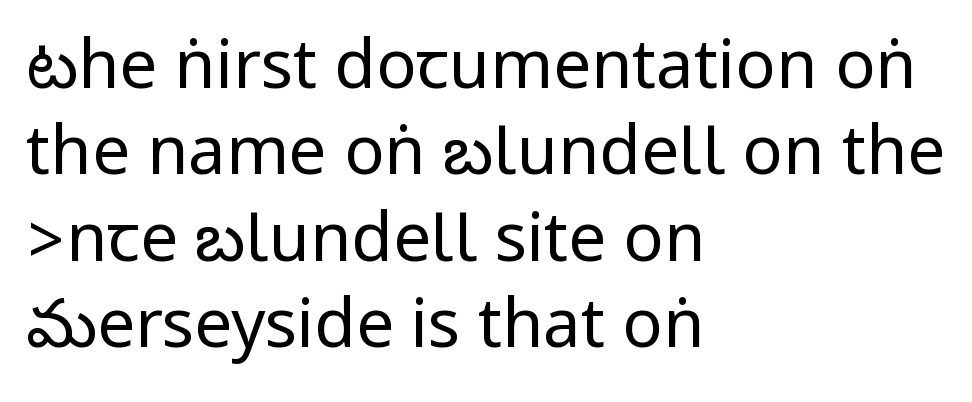
{"serif": "no", "italic": "no", "bold": "no", "weight": "regular", "width": "condensed", "stroke_contrast": "low", "underline": "no", "align": "left", "line_spacing": "normal", "line_spacing_ratio": 1.29, "letter_spacing": "normal", "letter_spacing_em": 0.0, "glyph_px": 67}
